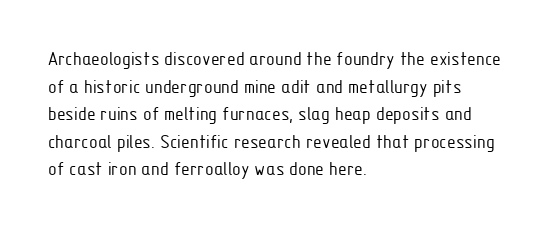
{"italic": "no", "bold": "no", "underline": "no", "align": "left", "line_spacing": "normal", "line_spacing_ratio": 1.38, "letter_spacing": "normal", "letter_spacing_em": 0.0, "glyph_px": 20}
